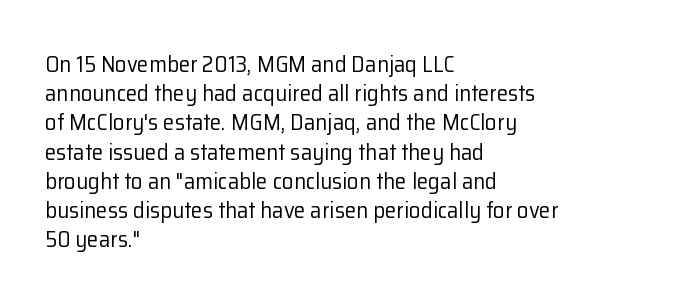
Nothing unusual about the tracking: characters are spaced as the font intends. Caption: multi-line text, flush left, ragged right. How would I describe the line gaps? Plain and ordinary. Unbolded letterforms with no extra heft.
